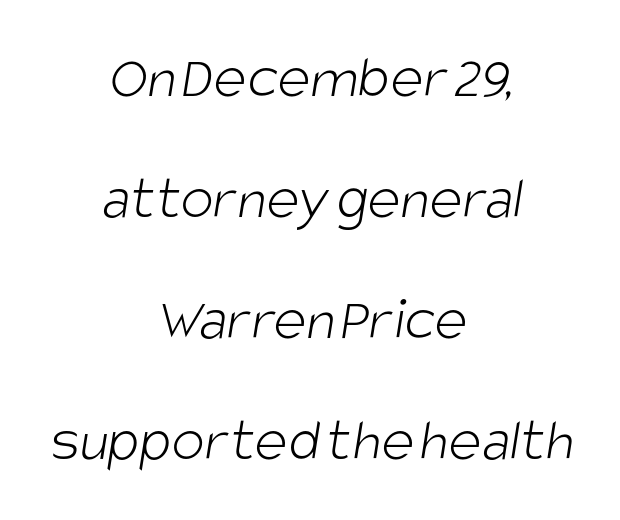
{"serif": "no", "bold": "no", "weight": "light", "width": "condensed", "stroke_contrast": "low", "x_height": "large", "monospaced": "no", "underline": "no", "align": "center", "line_spacing": "loose", "line_spacing_ratio": 1.95, "letter_spacing": "normal", "letter_spacing_em": 0.0, "glyph_px": 62}
